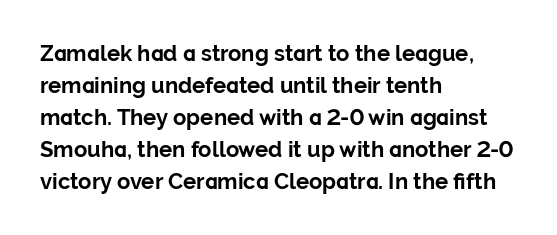
Students, observe: this is what conventionally led text looks like. Ascenders rise straight up at ninety degrees. Pretty heavy lettering here — definitely bold. The words here are not underlined.
